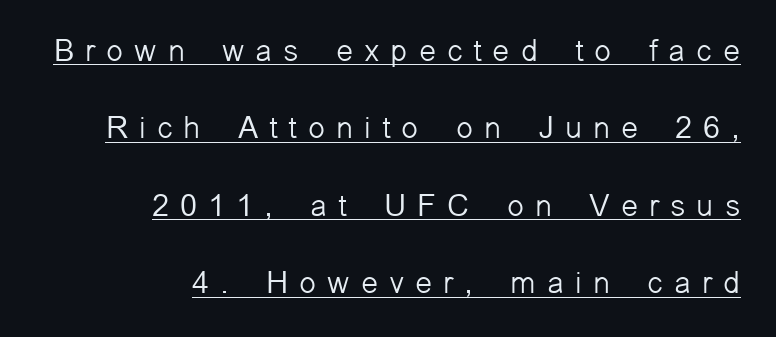
Q: Is the text bold? A: No.
Q: Is the text italic (slanted)? A: No, it is upright.
Q: Is the typeface a serif or a sans-serif typeface? A: Sans-serif.
Q: Is the text underlined? A: Yes.
Q: How is the paragraph aligned? A: Right-aligned.
Q: Is the spacing between letters normal or unusually wide? A: Unusually wide.
Q: Is the spacing between lines tight, normal or loose? A: Loose.
Q: Width (condensed, normal, or wide)? A: Normal.
Q: Stroke contrast? A: Low.
Q: x-height? A: Medium.
Q: Monospaced? A: No.
